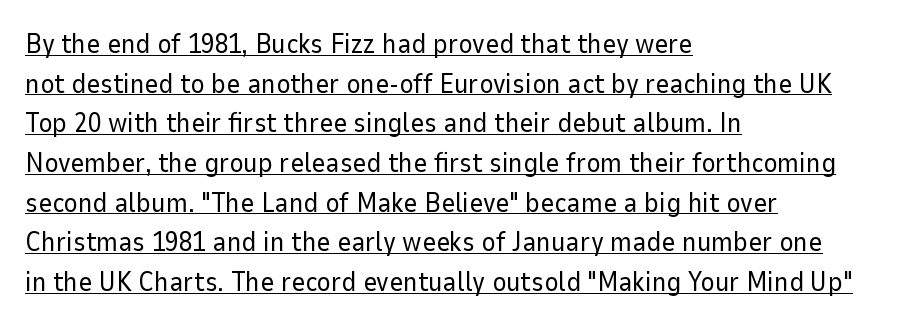
Teacher's note: observe the even left margin — that is flush-left alignment. Does the leading feel generous? No, just average. Notice how a bar underscores the lettering throughout. Compared with a typical body face, this is equally light or lighter still.
